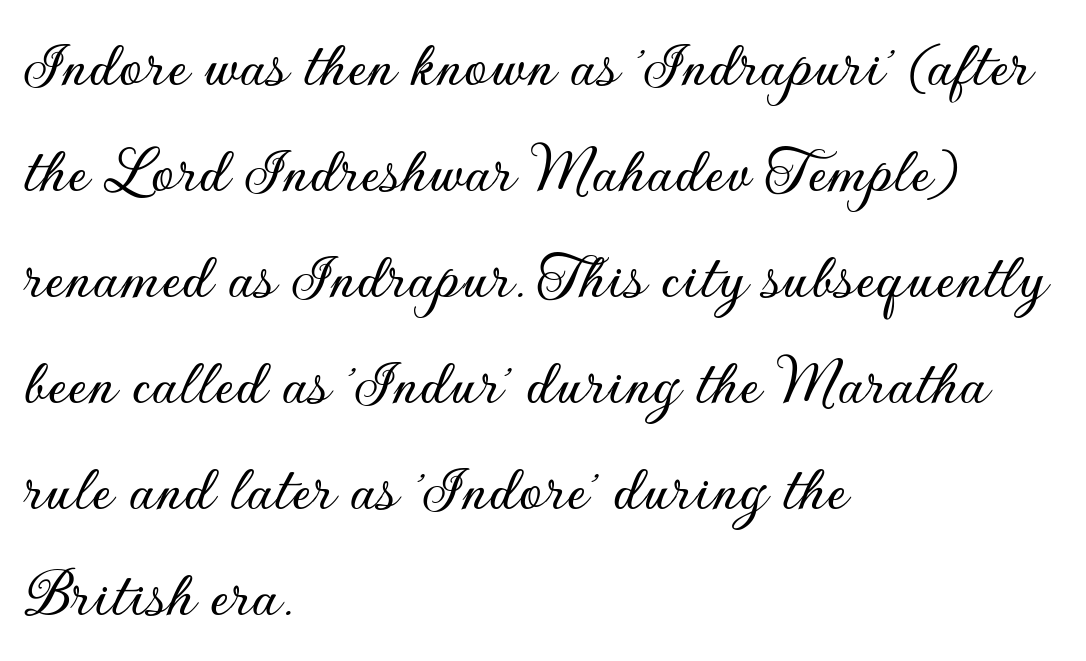
{"serif": "no", "width": "normal", "stroke_contrast": "low", "x_height": "small", "monospaced": "no", "underline": "no", "align": "left", "line_spacing": "normal", "line_spacing_ratio": 1.56, "letter_spacing": "normal", "letter_spacing_em": 0.0, "glyph_px": 68}
